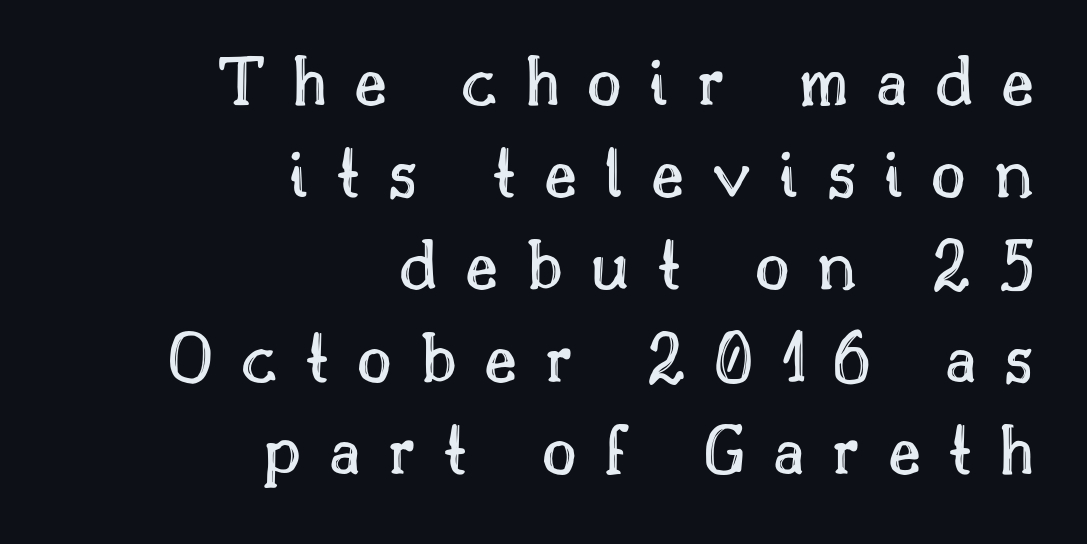
{"italic": "no", "width": "normal", "x_height": "small", "monospaced": "no", "underline": "no", "align": "right", "line_spacing_ratio": 1.23, "letter_spacing": "wide", "letter_spacing_em": 0.37, "glyph_px": 75}
